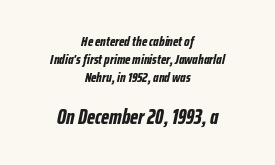
The image shows 21 px bold type, italic (leaning right); set centered, normal line spacing (1.27x), normal letter spacing, not underlined; the second (bottom) block is 1.5x larger.
